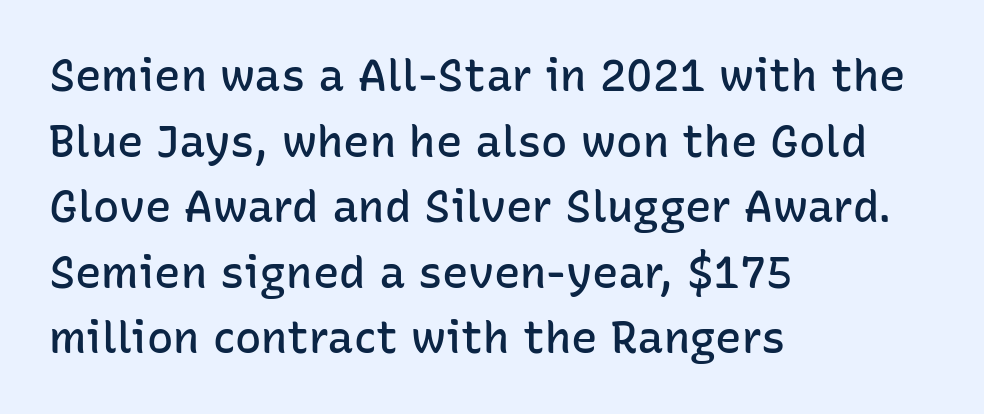
The image shows 44 px semibold sans-serif type, upright; set left-aligned, normal line spacing (1.49x), normal letter spacing, not underlined; low stroke contrast and a medium x-height.
